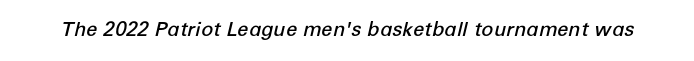
The image shows 20 px text type, italic (leaning right); set normal letter spacing, not underlined.
